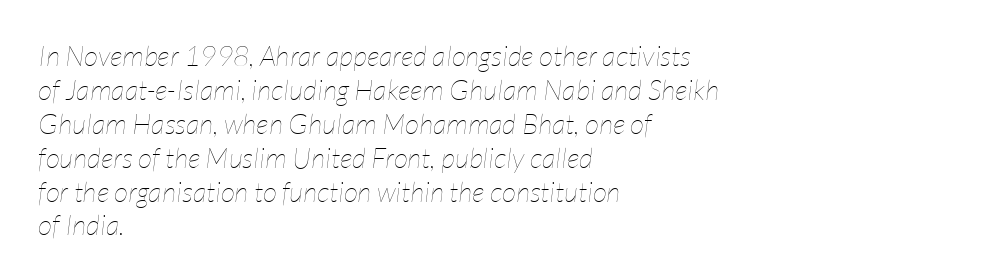
The image shows 28 px thin, condensed type, italic (leaning right); set left-aligned, line spacing 1.21x, normal letter spacing, not underlined; low stroke contrast and a medium x-height.
